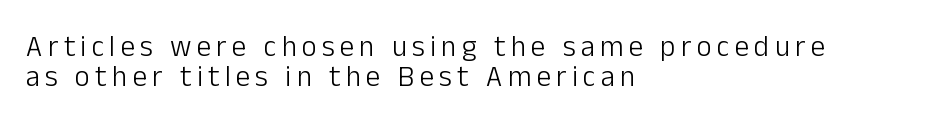
Horizontal alignment here is leftward, the default for most running prose. The face used here is proportionally spaced, like ordinary book or web type. Weight class: somewhere from thin through regular. The space directly below the letters is spotless. The text was rendered using a sans face with plain stroke endings. Each new line begins almost immediately beneath the previous one.
